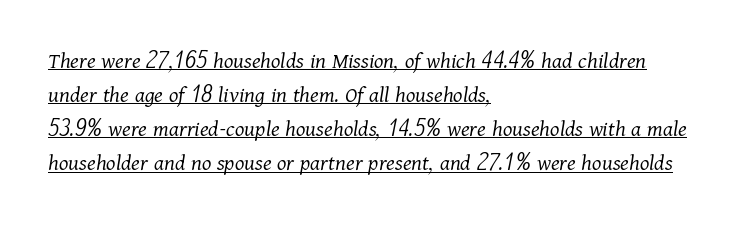
Q: Is the text bold? A: No.
Q: Is the text italic (slanted)? A: Yes, it leans right by about 11 degrees.
Q: Is the text underlined? A: Yes.
Q: How is the paragraph aligned? A: Left-aligned.
Q: Is the spacing between letters normal or unusually wide? A: Normal.
Q: Is the spacing between lines tight, normal or loose? A: Normal.
